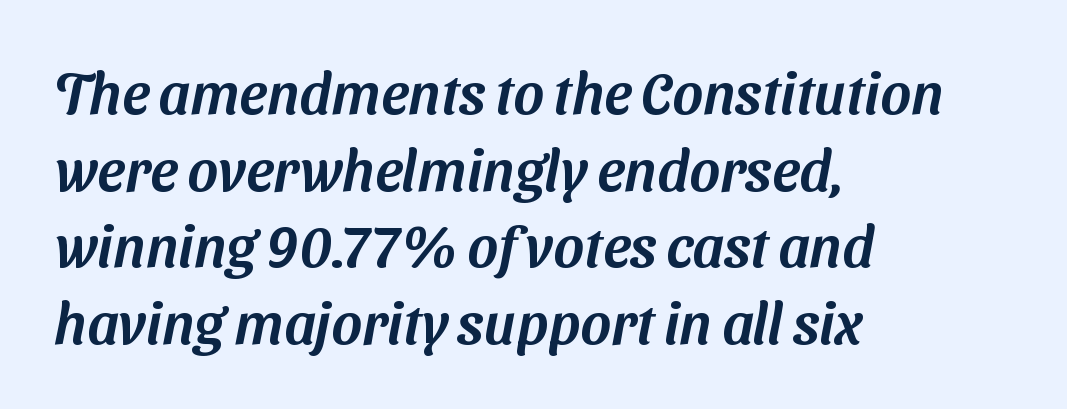
You could not count columns in this text — the font is proportionally spaced. Decoration check: the copy has no underline. Serif or sans? Sans — the stroke terminals are bare. The setting favours the left margin, as ordinary paragraphs usually do. Each word holds together tightly as a unit, with standard inter-letter gaps. Baseline-to-baseline distance is the conventional proportion of letter height.
